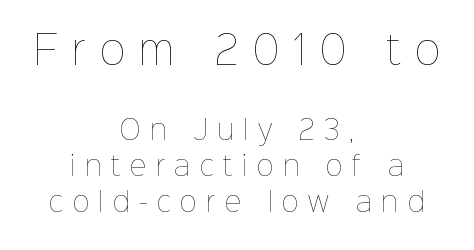
The setting favours the middle, as headings and verse often do. Regular leading. Here the designer chose a conventional face with non-uniform glyph widths. Which chunk is bigger? The first one — the top block dwarfs the bottom. Heaviness? Minimal to ordinary, like unemphasized prose.
